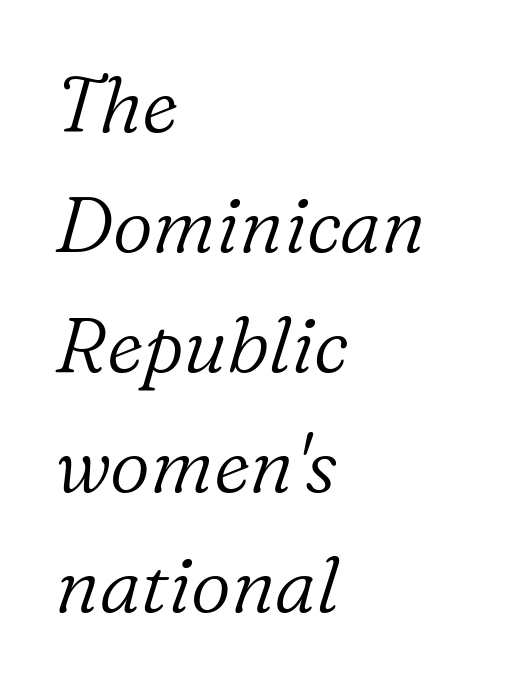
The image shows 78 px light serif type, italic (leaning right); set left-aligned, normal line spacing (1.54x), normal letter spacing, not underlined; low stroke contrast and a medium x-height.
